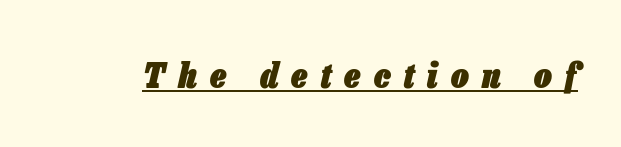
Q: Is the text bold? A: Yes.
Q: Is the text italic (slanted)? A: Yes, it leans right by about 13 degrees.
Q: Is the text underlined? A: Yes.
Q: Is the spacing between letters normal or unusually wide? A: Unusually wide.
Q: Width (condensed, normal, or wide)? A: Condensed.
Q: Stroke contrast? A: Low.
Q: x-height? A: Medium.
Q: Monospaced? A: No.
